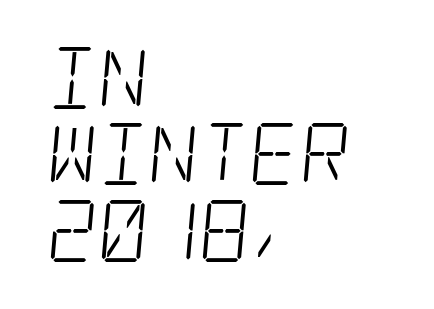
{"serif": "yes", "bold": "no", "weight": "light", "width": "condensed", "stroke_contrast": "low", "x_height": "large", "underline": "no", "align": "left", "line_spacing_ratio": 1.23, "letter_spacing": "normal", "letter_spacing_em": 0.0, "glyph_px": 62}
